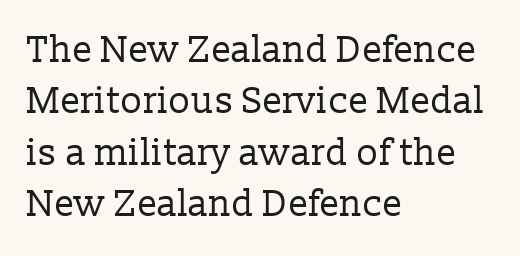
Q: Is the text bold? A: No.
Q: Is the text italic (slanted)? A: No, it is upright.
Q: Is the typeface a serif or a sans-serif typeface? A: Serif.
Q: Is the text underlined? A: No.
Q: How is the paragraph aligned? A: Left-aligned.
Q: Is the spacing between letters normal or unusually wide? A: Normal.
Q: Is the spacing between lines tight, normal or loose? A: Normal.
Q: Width (condensed, normal, or wide)? A: Normal.
Q: Stroke contrast? A: Low.
Q: x-height? A: Medium.
Q: Monospaced? A: No.
